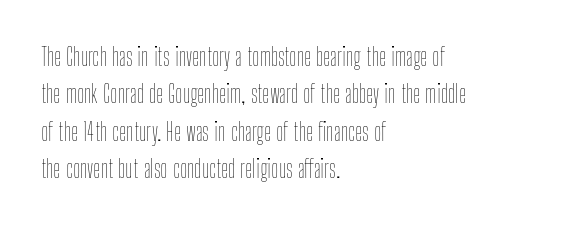
The image shows 25 px text type, upright; set left-aligned, normal line spacing (1.5x), normal letter spacing, not underlined.
